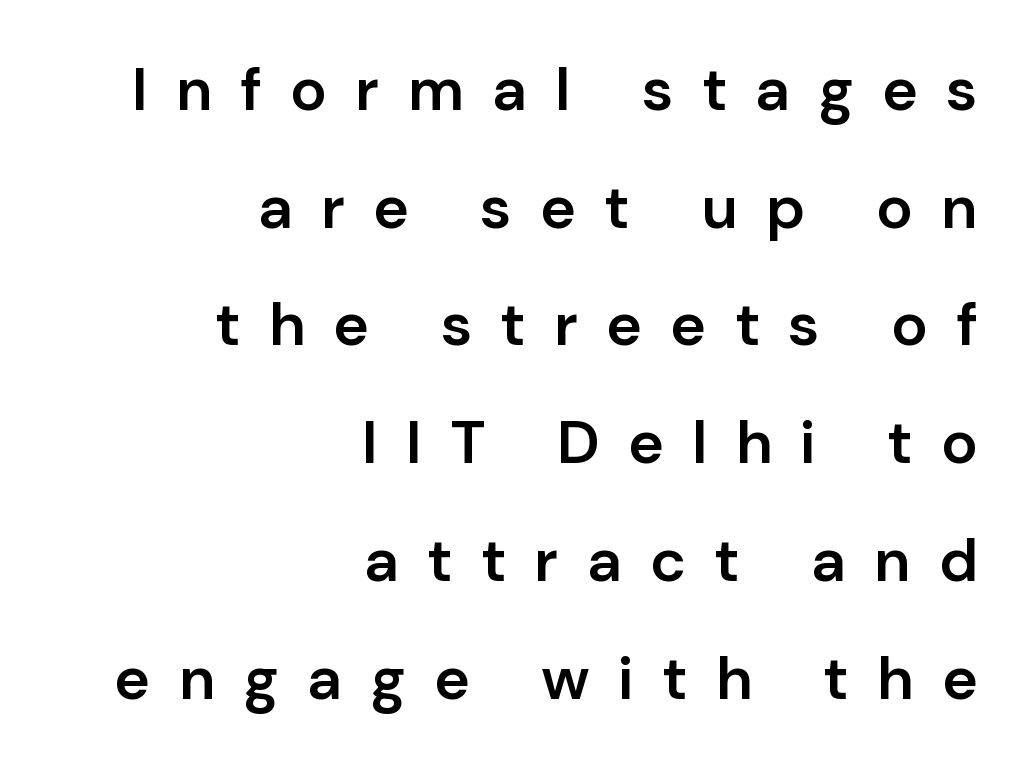
Q: Is the text bold? A: Semi-bold.
Q: Is the text italic (slanted)? A: No, it is upright.
Q: Is the typeface a serif or a sans-serif typeface? A: Sans-serif.
Q: Is the text underlined? A: No.
Q: How is the paragraph aligned? A: Right-aligned.
Q: Is the spacing between letters normal or unusually wide? A: Unusually wide.
Q: Is the spacing between lines tight, normal or loose? A: Loose.
Q: Width (condensed, normal, or wide)? A: Normal.
Q: Stroke contrast? A: Low.
Q: x-height? A: Medium.
Q: Monospaced? A: No.
